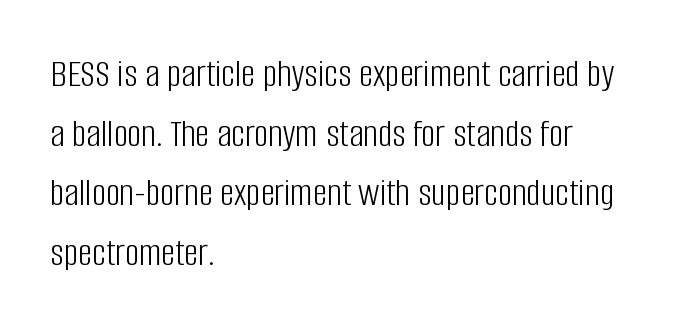
Left-aligned paragraph, ragged on the right. No extra ink here — the face is not bold. The font family rendered here belongs to the sans-serif group. In terms of letterspacing, this is plain default setting.
